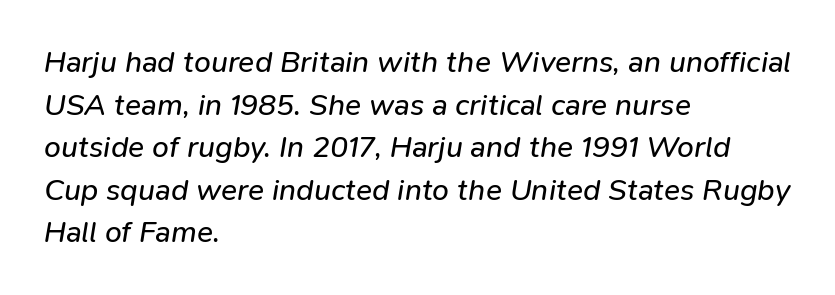
Q: Is the text bold? A: No.
Q: Is the text italic (slanted)? A: Yes, it leans right by about 9 degrees.
Q: Is the text underlined? A: No.
Q: How is the paragraph aligned? A: Left-aligned.
Q: Is the spacing between letters normal or unusually wide? A: Normal.
Q: Is the spacing between lines tight, normal or loose? A: Normal.
Q: Width (condensed, normal, or wide)? A: Normal.
Q: Stroke contrast? A: Low.
Q: x-height? A: Medium.
Q: Monospaced? A: No.
